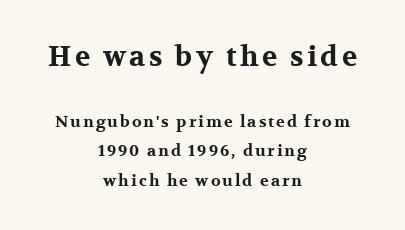
The image shows 28 px bold, wide serif type, upright; set centered, line spacing 1.82x, not underlined; the first (top) block is 1.75x larger; medium stroke contrast and a medium x-height.
